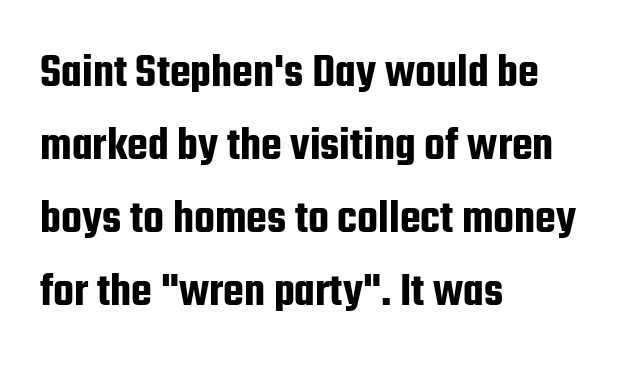
The image shows 48 px condensed sans-serif type, upright; set left-aligned, normal line spacing (1.52x), normal letter spacing, not underlined; low stroke contrast and a medium x-height.
